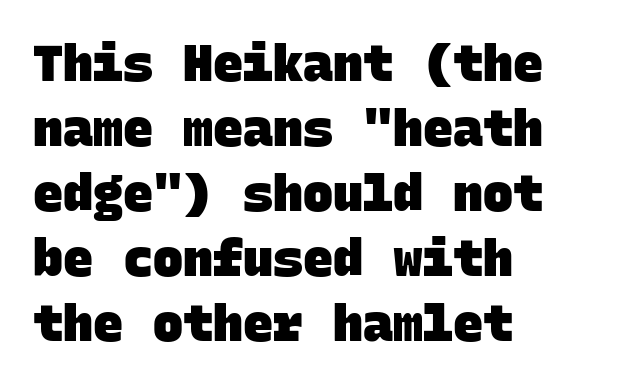
The strip under each line holds only bare page. Words appear dense and cohesive because spacing is normal. Chunky letters — that's bold for sure. Notice how the passage keeps a crisp vertical edge on the left only. Monospaced: the letters line up in strict vertical columns.
